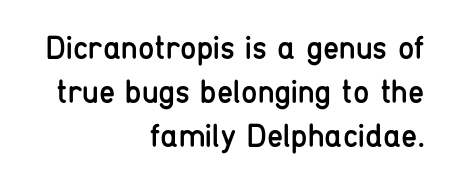
{"serif": "no", "italic": "no", "bold": "no", "weight": "regular", "width": "condensed", "stroke_contrast": "low", "x_height": "medium", "monospaced": "no", "underline": "no", "align": "right", "line_spacing": "normal", "line_spacing_ratio": 1.34, "letter_spacing": "normal", "letter_spacing_em": 0.0, "glyph_px": 33}
